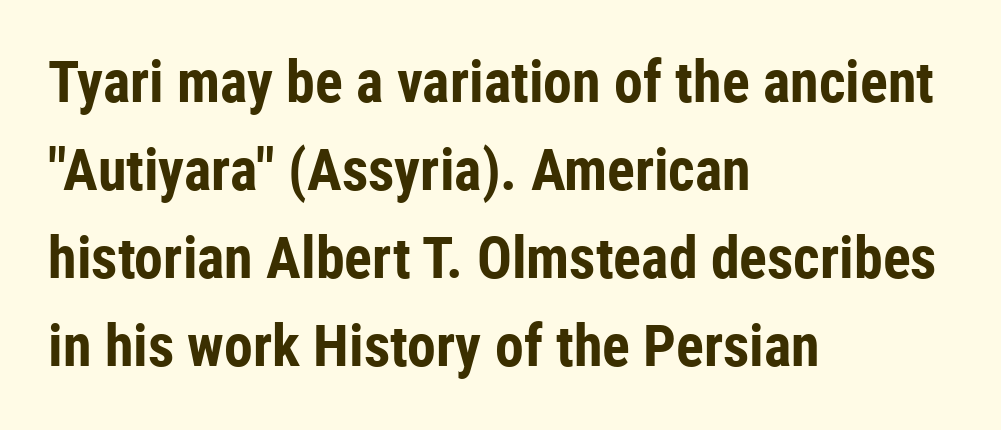
Each letter keeps its own natural width here, so spacing adapts to shape. Every stem runs plumb, perpendicular to the baseline. Interline gaps are of average width in this sample. Serif or sans? Sans — the stroke terminals are bare. Students, this is bold: see how much ink each stroke carries.
